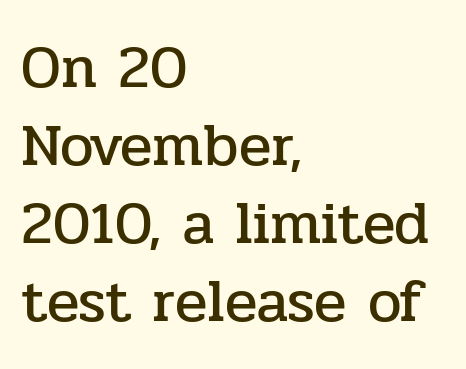
Each word holds together tightly as a unit, with standard inter-letter gaps. Successive baselines arrive at the customary interval. The passage is arranged the way most books set body copy — flush left. A typesetter would label this face a serif.
